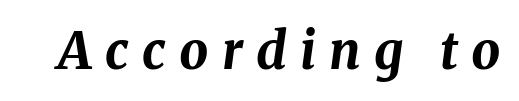
{"italic": "yes", "lean": "right", "slant_degrees": 8, "bold": "yes", "weight": "bold", "width": "normal", "stroke_contrast": "medium", "x_height": "medium", "monospaced": "no", "underline": "no", "letter_spacing": "wide", "letter_spacing_em": 0.26, "glyph_px": 51}
